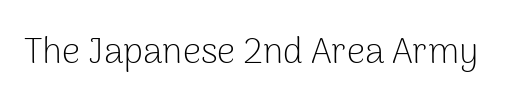
The image shows 36 px light sans-serif type, upright; set normal letter spacing, not underlined; low stroke contrast and a medium x-height.
